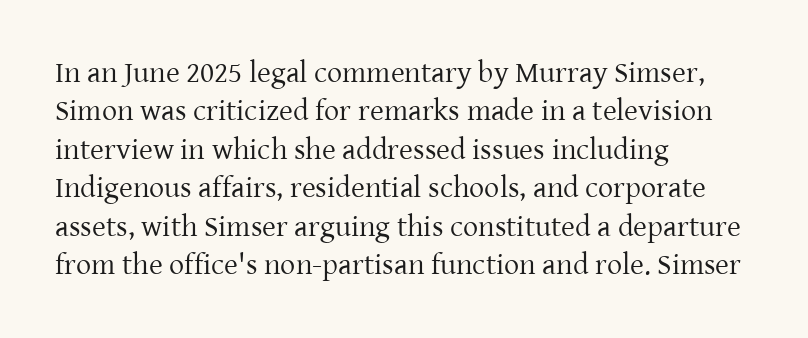
This reads as an unemphasized weight, regular at the heaviest. Rule under the text: the space is simply empty. The face used here is proportionally spaced, like ordinary book or web type. Summary of vertical rhythm: regular, with standard interline spacing. Style check: upright.
